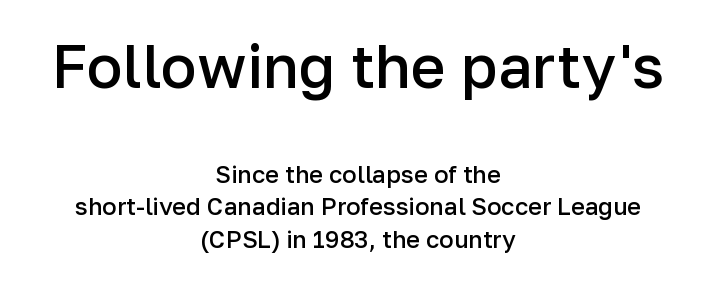
The image shows 60 px semibold sans-serif type, upright; set centered, normal line spacing (1.36x), normal letter spacing, not underlined; the first (top) block is 2.5x larger; low stroke contrast and a medium x-height.
